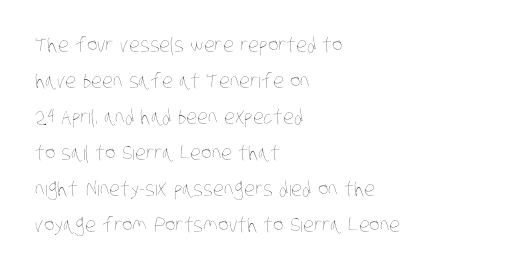
Visually the block forms a straight wall on the left and a jagged coastline on the right. Stem width sits at or under what a default text font uses. Tracking here is standard; glyphs follow each other at the usual distance. The passage shown is not underscored anywhere.
